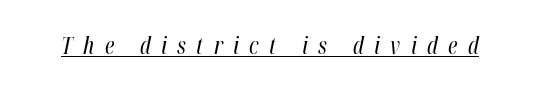
Q: Is the text bold? A: No.
Q: Is the text italic (slanted)? A: Yes, it leans right by about 12 degrees.
Q: Is the text underlined? A: Yes.
Q: Is the spacing between letters normal or unusually wide? A: Unusually wide.
